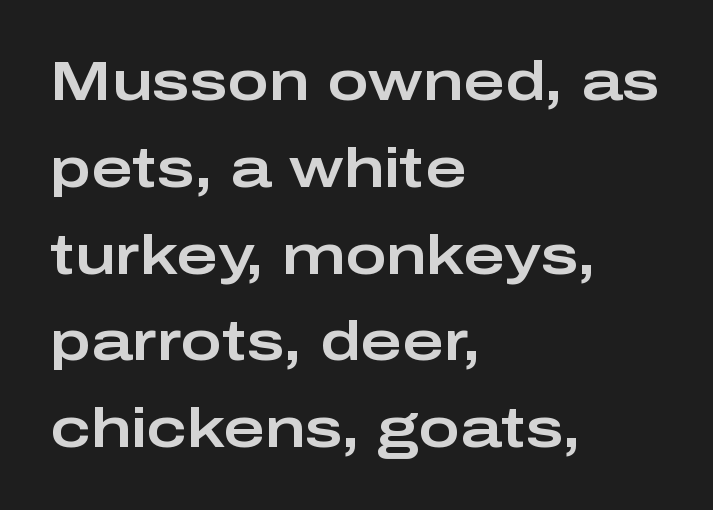
The image shows 56 px wide sans-serif type, upright; set left-aligned, normal line spacing (1.55x), normal letter spacing, not underlined; low stroke contrast and a medium x-height.
